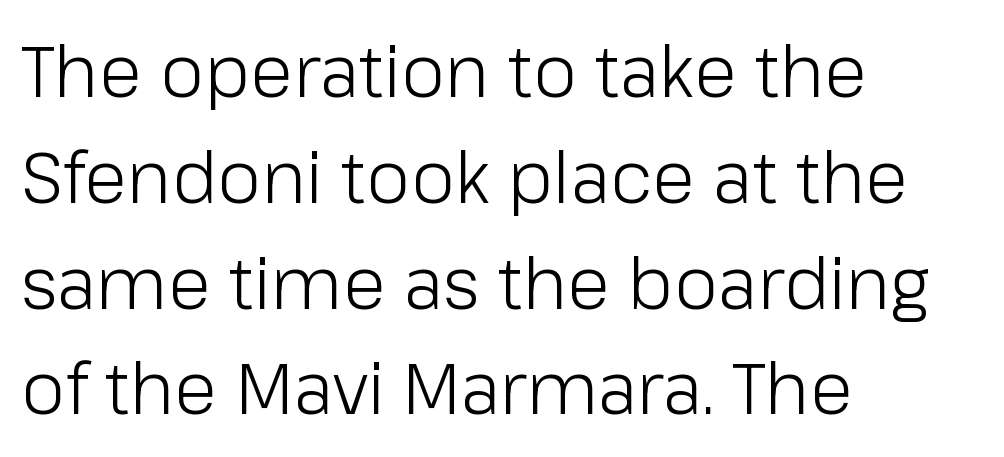
{"serif": "no", "italic": "no", "bold": "no", "weight": "light", "width": "normal", "stroke_contrast": "low", "x_height": "medium", "monospaced": "no", "underline": "no", "align": "left", "line_spacing": "normal", "line_spacing_ratio": 1.49, "letter_spacing": "normal", "letter_spacing_em": 0.0, "glyph_px": 71}
